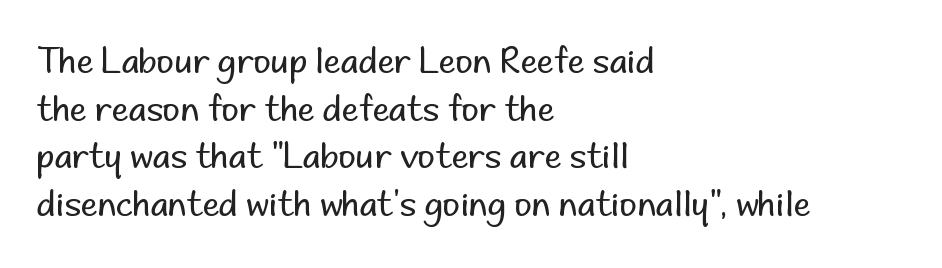
{"serif": "no", "italic": "no", "bold": "no", "weight": "regular", "width": "normal", "stroke_contrast": "low", "x_height": "small", "monospaced": "no", "underline": "no", "align": "left", "line_spacing": "normal", "line_spacing_ratio": 1.4, "letter_spacing": "normal", "letter_spacing_em": 0.0, "glyph_px": 34}
